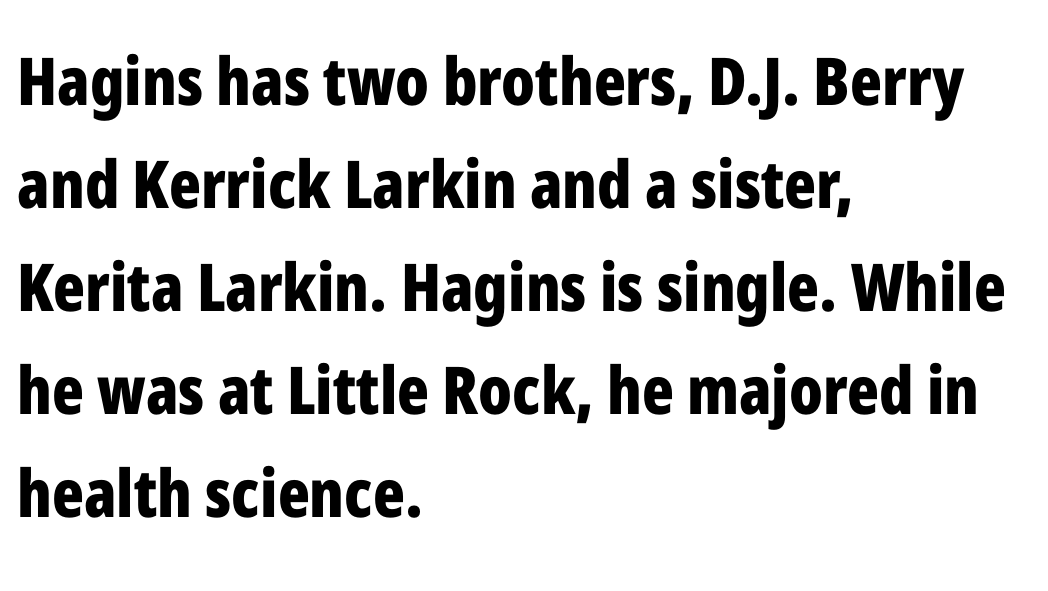
The image shows 66 px bold, condensed sans-serif type, upright; set left-aligned, normal line spacing (1.56x), normal letter spacing, not underlined; low stroke contrast and a medium x-height.
